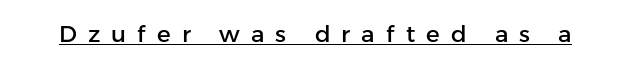
{"italic": "no", "underline": "yes", "letter_spacing": "wide", "letter_spacing_em": 0.48, "glyph_px": 23}
